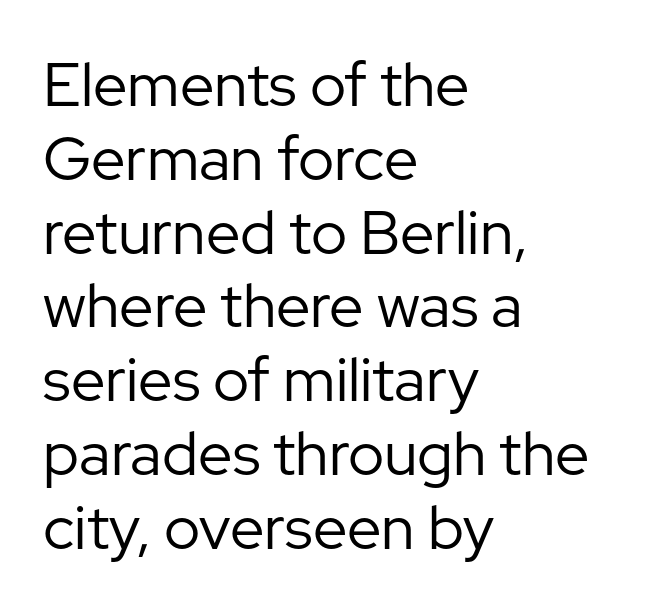
The image shows 61 px regular-weight sans-serif type, upright; set left-aligned, line spacing 1.21x, normal letter spacing, not underlined; low stroke contrast and a medium x-height.
